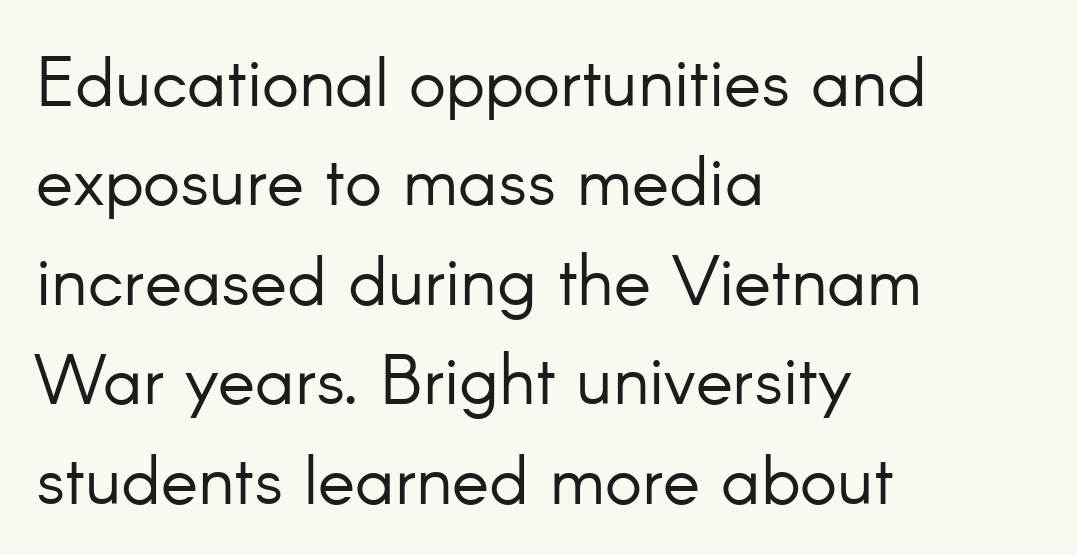
Compared with typical body copy, the letter spacing here is the same. A quiet, ordinary-to-light weight characterises the typeface. These lines are composed in type without serifs. This sample uses an upright cut, with every glyph sitting square on the baseline.
